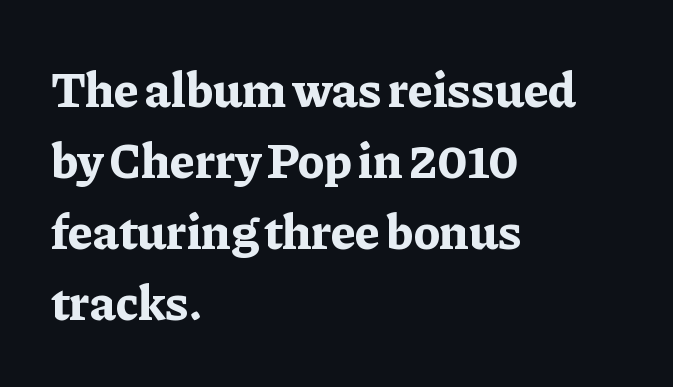
Q: Is the text bold? A: Yes.
Q: Is the text italic (slanted)? A: No, it is upright.
Q: Is the typeface a serif or a sans-serif typeface? A: Serif.
Q: Is the text underlined? A: No.
Q: How is the paragraph aligned? A: Left-aligned.
Q: Is the spacing between letters normal or unusually wide? A: Normal.
Q: Is the spacing between lines tight, normal or loose? A: Normal.
Q: Width (condensed, normal, or wide)? A: Normal.
Q: Stroke contrast? A: Low.
Q: x-height? A: Medium.
Q: Monospaced? A: No.
